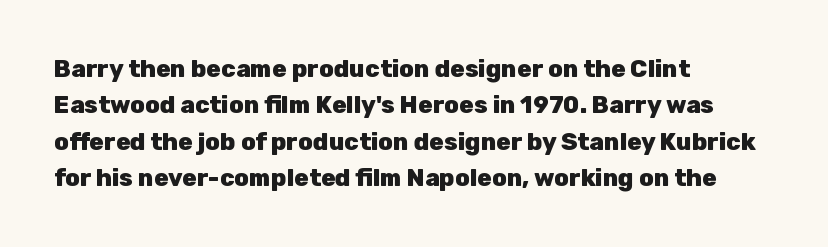
{"italic": "no", "bold": "yes", "underline": "no", "align": "left", "line_spacing": "normal", "line_spacing_ratio": 1.52, "letter_spacing": "normal", "letter_spacing_em": 0.0, "glyph_px": 24}
